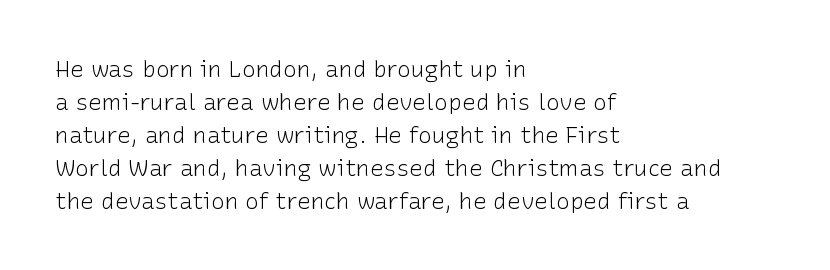
{"italic": "no", "bold": "no", "underline": "no", "align": "left", "line_spacing": "normal", "line_spacing_ratio": 1.43, "letter_spacing": "normal", "letter_spacing_em": 0.0, "glyph_px": 23}
